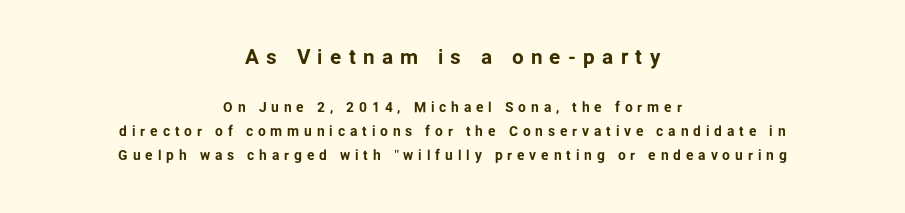
{"italic": "no", "underline": "no", "align": "center", "line_spacing_ratio": 1.72, "letter_spacing": "wide", "letter_spacing_em": 0.34, "larger_block": "first", "size_ratio": 1.5, "glyph_px": 21}
